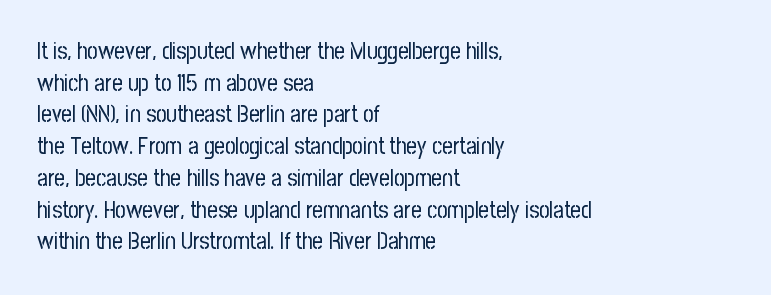
Q: Is the text bold? A: No.
Q: Is the text italic (slanted)? A: No, it is upright.
Q: Is the text underlined? A: No.
Q: How is the paragraph aligned? A: Left-aligned.
Q: Is the spacing between letters normal or unusually wide? A: Normal.
Q: Is the spacing between lines tight, normal or loose? A: Normal.
